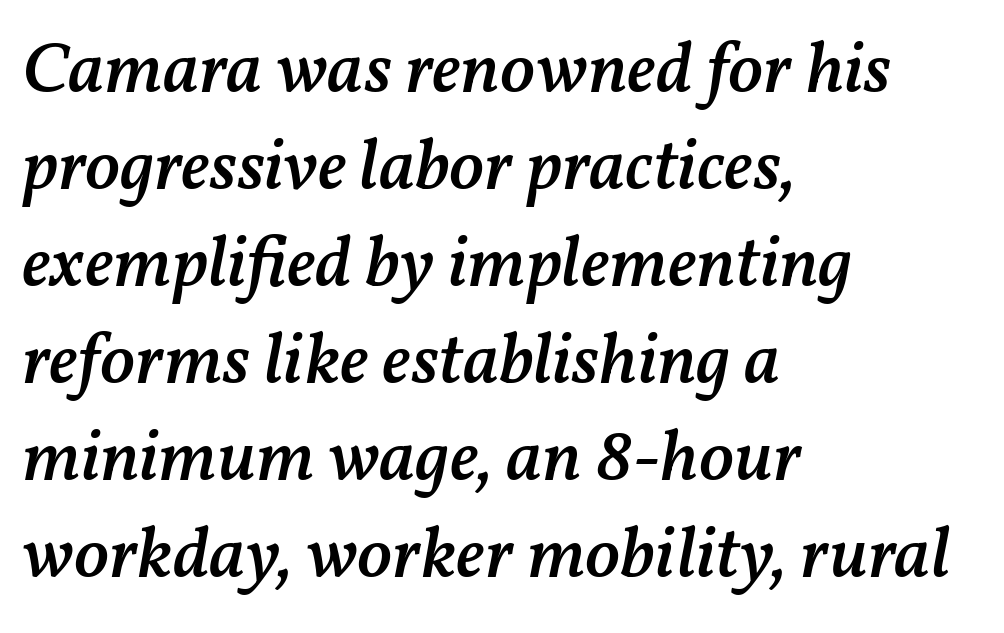
The area under the type is left untouched. Characters follow at the spacing the type designer built in. When letters slant like this, we call the style italic. One-word summary of the alignment: left. Stems and bowls a touch heavier than normal — semibold.
